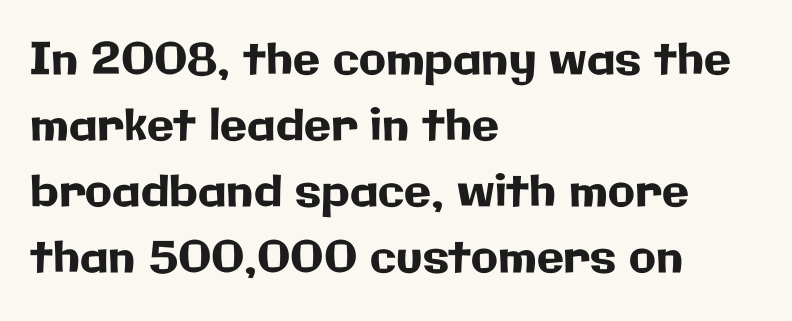
{"serif": "no", "italic": "no", "width": "normal", "stroke_contrast": "low", "x_height": "medium", "monospaced": "no", "underline": "no", "align": "left", "line_spacing": "normal", "line_spacing_ratio": 1.5, "letter_spacing": "normal", "letter_spacing_em": 0.0, "glyph_px": 44}
